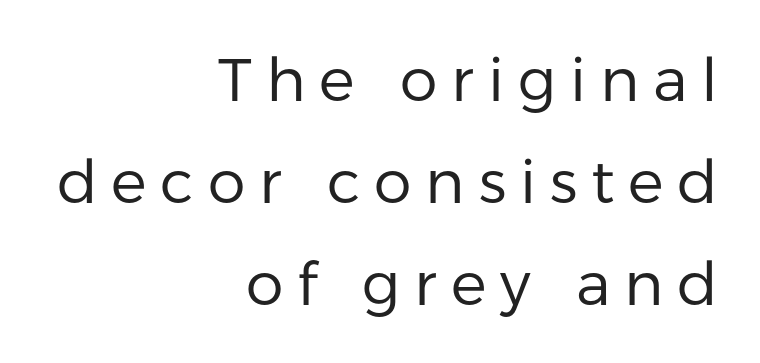
The image shows 60 px regular-weight sans-serif type, upright; set right-aligned, normal line spacing (1.7x), unusually wide letter spacing (+0.23 em), not underlined; low stroke contrast and a medium x-height.
